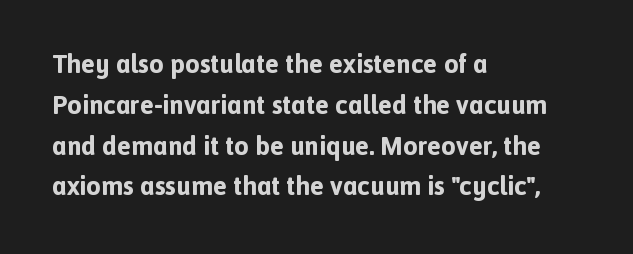
The image shows 26 px bold type, upright; set left-aligned, normal line spacing (1.57x), normal letter spacing, not underlined.
